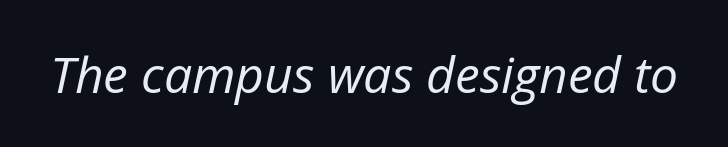
{"italic": "yes", "lean": "right", "slant_degrees": 12, "bold": "no", "weight": "regular", "width": "normal", "stroke_contrast": "low", "x_height": "medium", "monospaced": "no", "underline": "no", "letter_spacing": "normal", "letter_spacing_em": 0.0, "glyph_px": 50}
